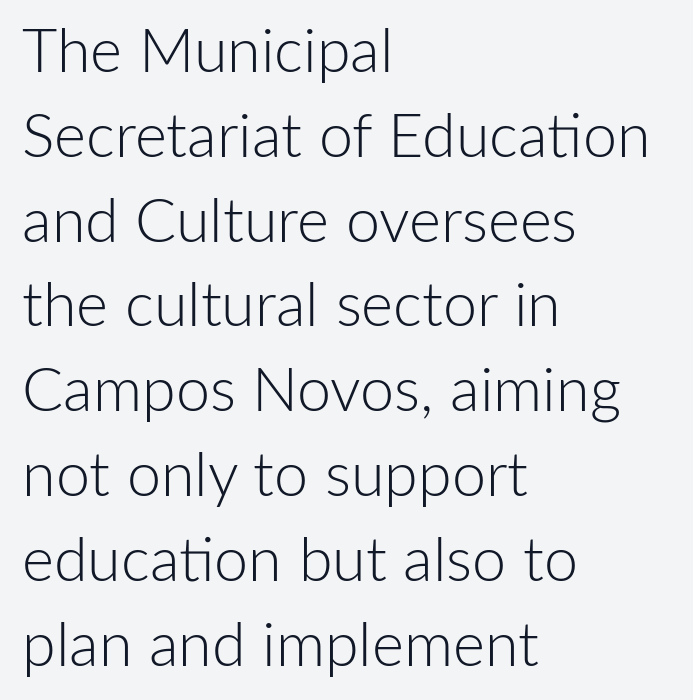
When letters stand straight like this, we call the style roman or upright. The foot of each line stays bare and open. Whoever set this chose a conventional vertical rhythm. No feet cap the strokes, marking this as sans-serif type. The letters advance in unequal steps, a hallmark of proportional type. A typesetter would call this zero additional tracking.
